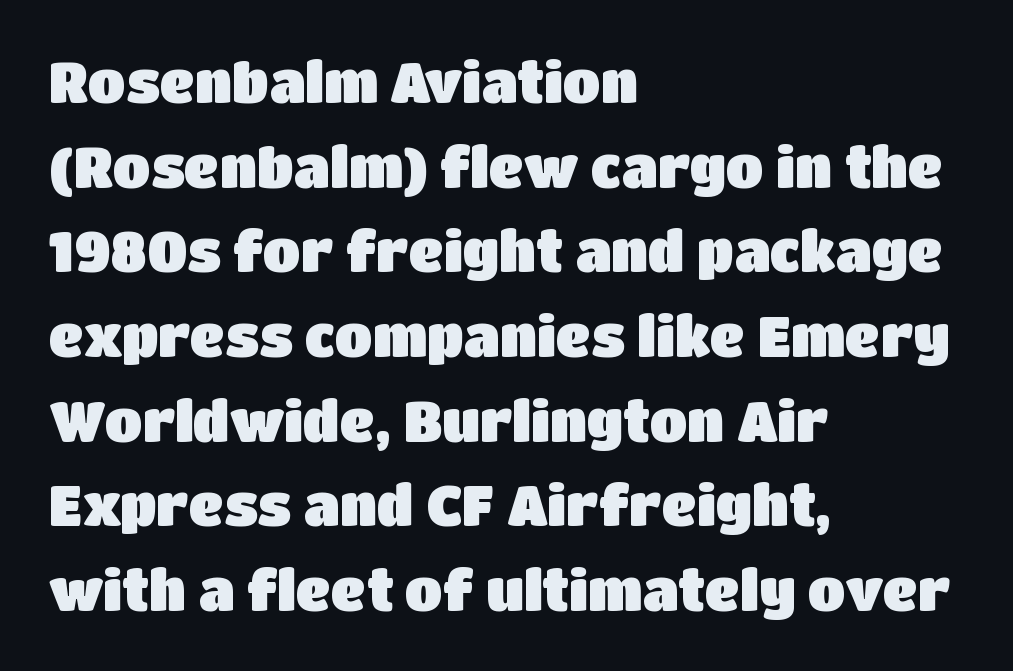
The image shows 55 px sans-serif type, upright; set left-aligned, normal line spacing (1.54x), normal letter spacing, not underlined; low stroke contrast and a large x-height.
